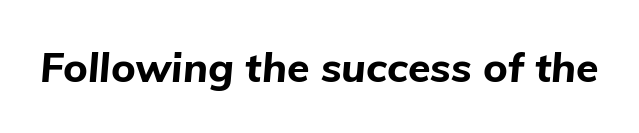
{"italic": "yes", "lean": "right", "slant_degrees": 5, "bold": "yes", "weight": "bold", "width": "normal", "stroke_contrast": "low", "x_height": "medium", "monospaced": "no", "underline": "no", "letter_spacing": "normal", "letter_spacing_em": 0.0, "glyph_px": 41}
